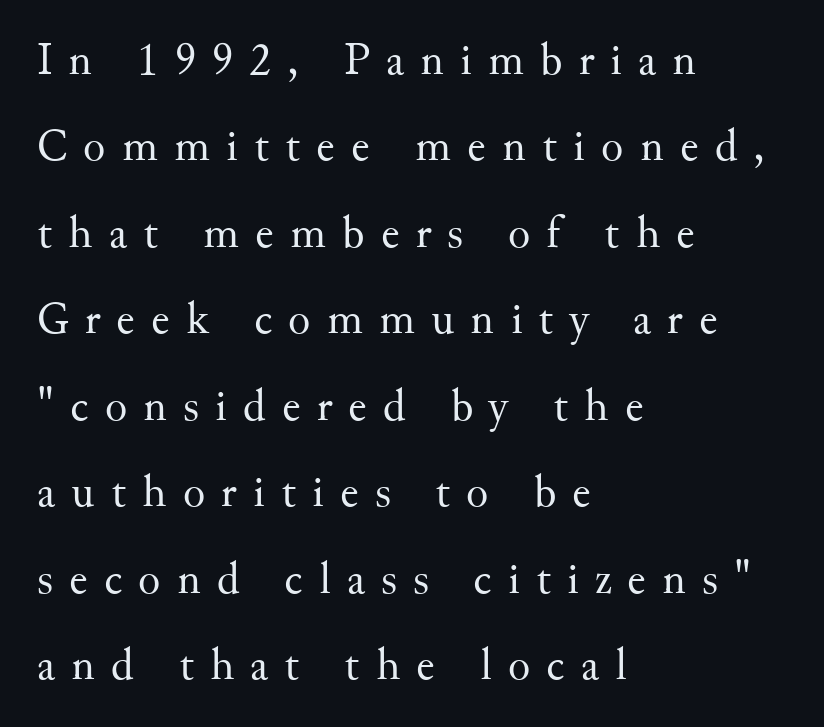
{"serif": "yes", "italic": "no", "bold": "no", "weight": "regular", "width": "normal", "stroke_contrast": "medium", "x_height": "small", "monospaced": "no", "underline": "no", "align": "left", "line_spacing_ratio": 1.88, "letter_spacing": "wide", "letter_spacing_em": 0.35, "glyph_px": 46}
